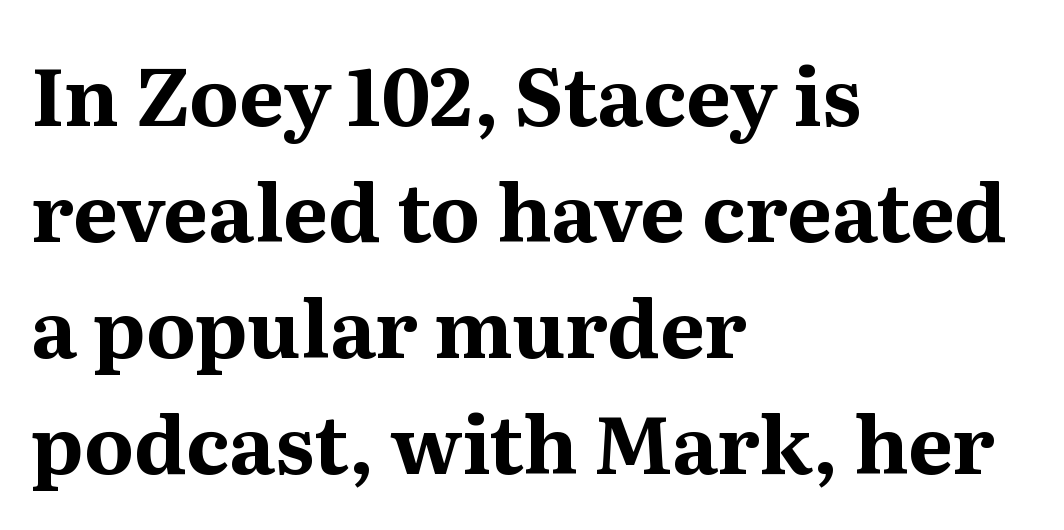
The letterforms sit shoulder to shoulder at normal distance. Proportional: the letters do not fall into vertical columns. The designer went with a serif here, giving each stem small feet. Horizontal alignment here is leftward, the default for most running prose.
